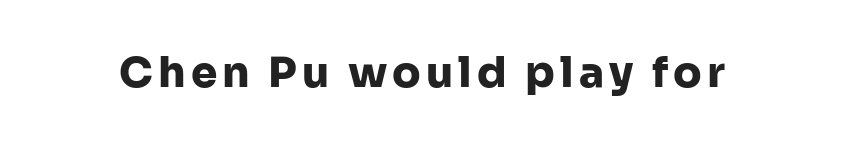
This is the regular roman posture of the typeface. A typesetter would label this face a sans. The font is running at its bold setting. Looks like regular typesetting: each glyph gets only the width it needs.
